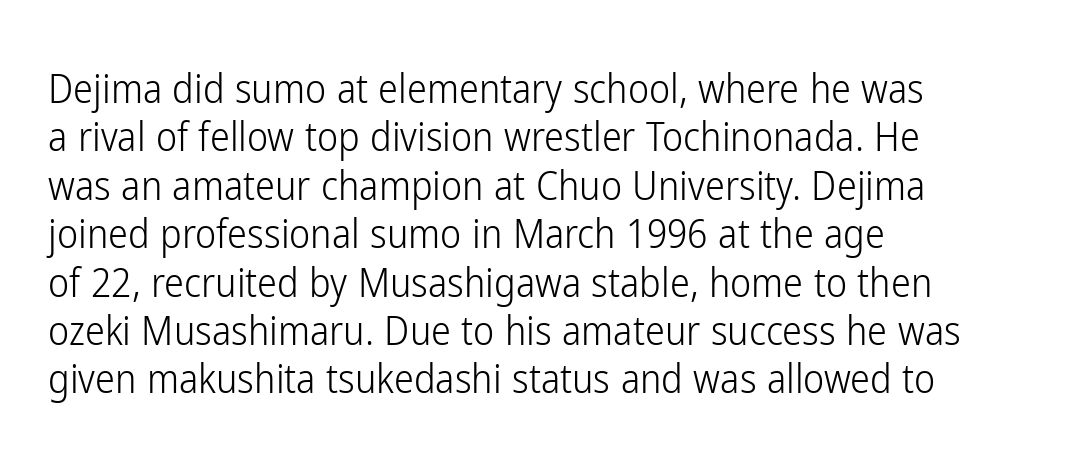
{"serif": "no", "italic": "no", "bold": "no", "weight": "light", "width": "condensed", "stroke_contrast": "low", "x_height": "medium", "monospaced": "no", "underline": "no", "align": "left", "line_spacing_ratio": 1.21, "letter_spacing": "normal", "letter_spacing_em": 0.0, "glyph_px": 40}
